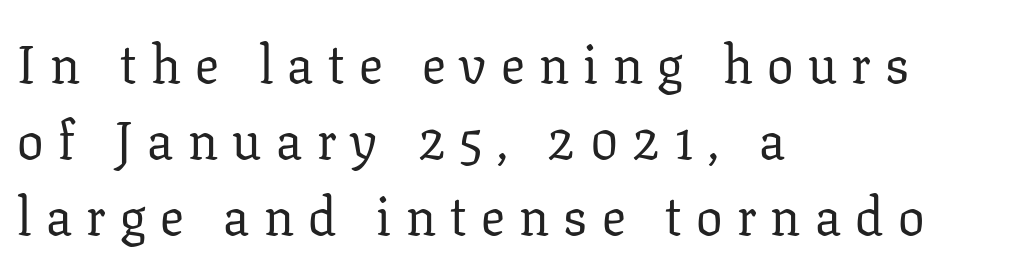
Q: Is the text bold? A: No.
Q: Is the text italic (slanted)? A: No, it is upright.
Q: Is the typeface a serif or a sans-serif typeface? A: Serif.
Q: Is the text underlined? A: No.
Q: How is the paragraph aligned? A: Left-aligned.
Q: Is the spacing between letters normal or unusually wide? A: Unusually wide.
Q: Is the spacing between lines tight, normal or loose? A: Normal.
Q: Width (condensed, normal, or wide)? A: Normal.
Q: Stroke contrast? A: Low.
Q: x-height? A: Medium.
Q: Monospaced? A: No.
